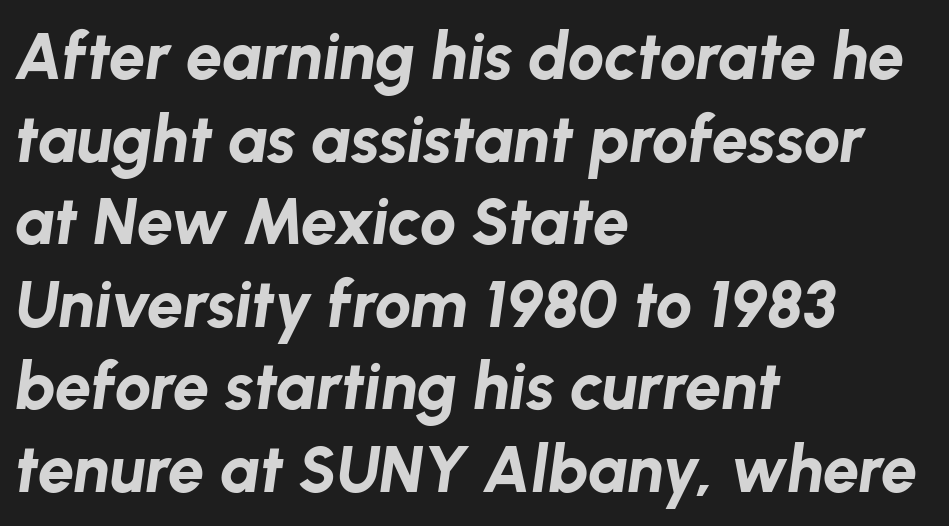
The image shows 65 px bold type, italic (leaning right); set left-aligned, normal line spacing (1.27x), normal letter spacing, not underlined; low stroke contrast and a medium x-height.
